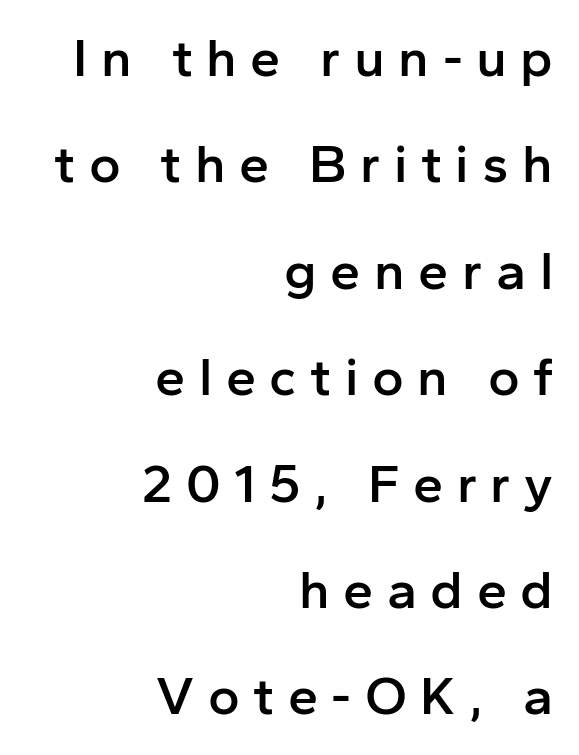
Q: Is the text bold? A: Semi-bold.
Q: Is the text italic (slanted)? A: No, it is upright.
Q: Is the typeface a serif or a sans-serif typeface? A: Sans-serif.
Q: Is the text underlined? A: No.
Q: How is the paragraph aligned? A: Right-aligned.
Q: Is the spacing between letters normal or unusually wide? A: Unusually wide.
Q: Is the spacing between lines tight, normal or loose? A: Loose.
Q: Width (condensed, normal, or wide)? A: Normal.
Q: Stroke contrast? A: Low.
Q: x-height? A: Medium.
Q: Monospaced? A: No.
